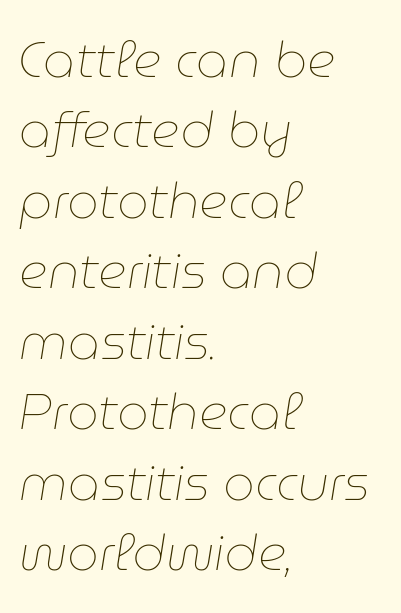
The image shows 50 px thin type, italic (leaning right); set left-aligned, normal line spacing (1.41x), normal letter spacing, not underlined; low stroke contrast and a medium x-height.
